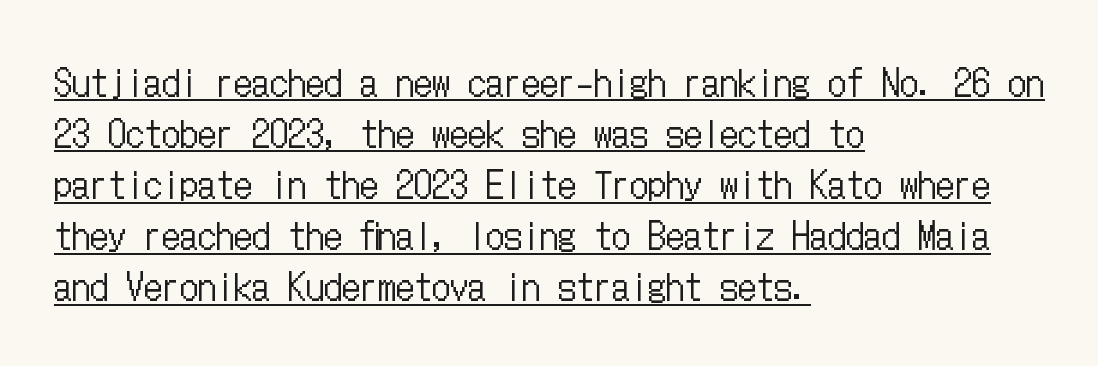
{"italic": "no", "bold": "no", "weight": "regular", "width": "condensed", "stroke_contrast": "low", "x_height": "medium", "underline": "yes", "align": "left", "line_spacing": "normal", "line_spacing_ratio": 1.42, "letter_spacing": "normal", "letter_spacing_em": 0.0, "glyph_px": 36}
